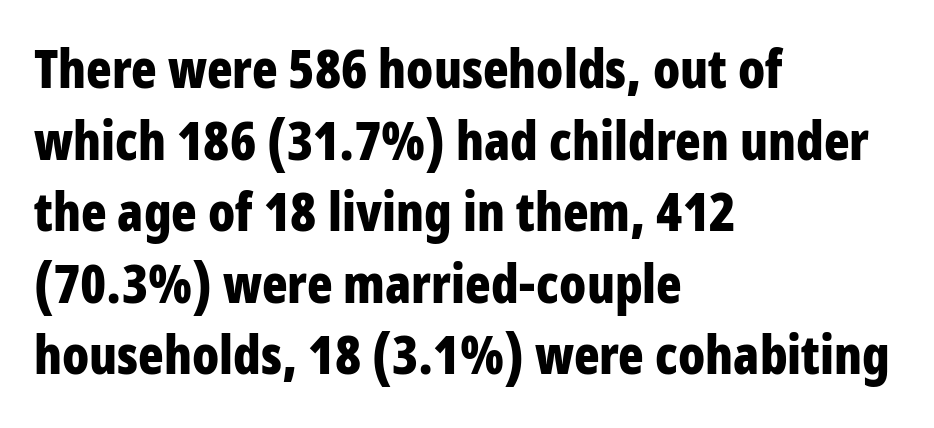
The image shows 53 px bold, condensed sans-serif type, upright; set left-aligned, normal line spacing (1.35x), normal letter spacing, not underlined; low stroke contrast and a large x-height.
